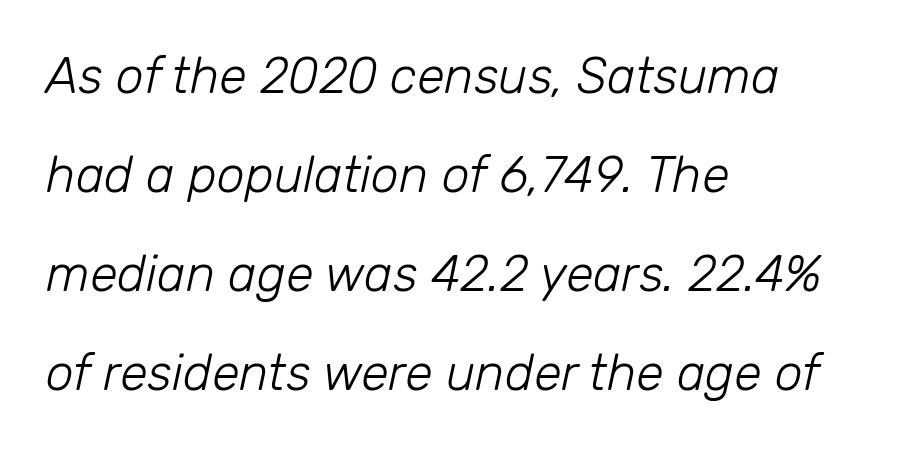
{"italic": "yes", "lean": "right", "slant_degrees": 12, "bold": "no", "weight": "light", "width": "normal", "stroke_contrast": "low", "x_height": "medium", "monospaced": "no", "underline": "no", "align": "left", "line_spacing": "loose", "line_spacing_ratio": 1.98, "letter_spacing": "normal", "letter_spacing_em": 0.0, "glyph_px": 50}
